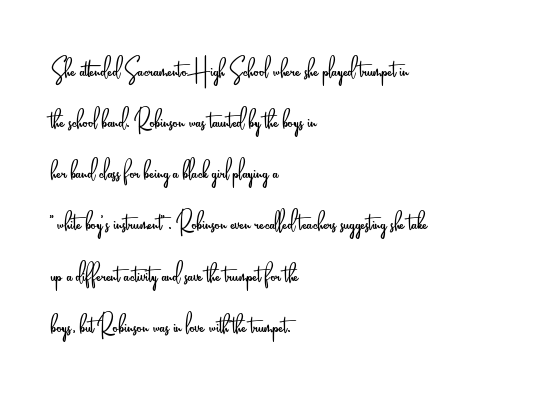
Leading matches the norm, producing a regular column. Nothing heavy about these letters — not bold at all. The area under the type is left untouched. Line starts are locked; line ends wander.
